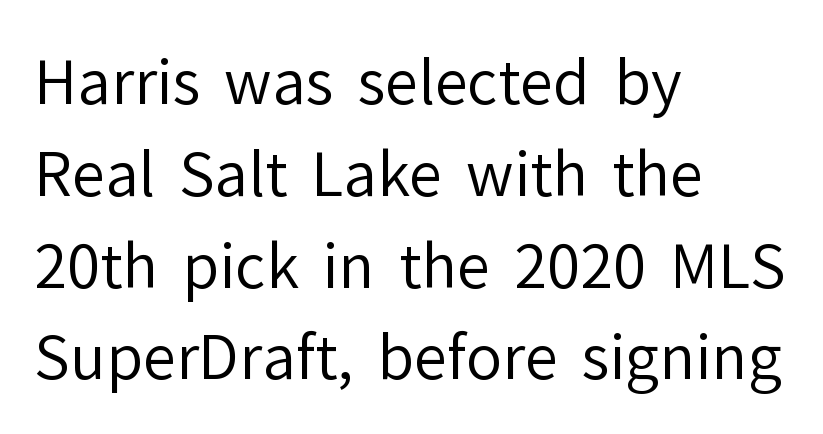
Q: Is the text bold? A: No.
Q: Is the text italic (slanted)? A: No, it is upright.
Q: Is the typeface a serif or a sans-serif typeface? A: Sans-serif.
Q: Is the text underlined? A: No.
Q: How is the paragraph aligned? A: Left-aligned.
Q: Is the spacing between letters normal or unusually wide? A: Normal.
Q: Is the spacing between lines tight, normal or loose? A: Normal.
Q: Width (condensed, normal, or wide)? A: Normal.
Q: Stroke contrast? A: Low.
Q: x-height? A: Medium.
Q: Monospaced? A: No.
